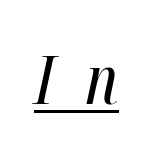
Q: Is the text bold? A: No.
Q: Is the text italic (slanted)? A: Yes, it leans right by about 12 degrees.
Q: Is the text underlined? A: Yes.
Q: Is the spacing between letters normal or unusually wide? A: Unusually wide.
Q: Width (condensed, normal, or wide)? A: Condensed.
Q: Stroke contrast? A: High.
Q: x-height? A: Medium.
Q: Monospaced? A: No.
